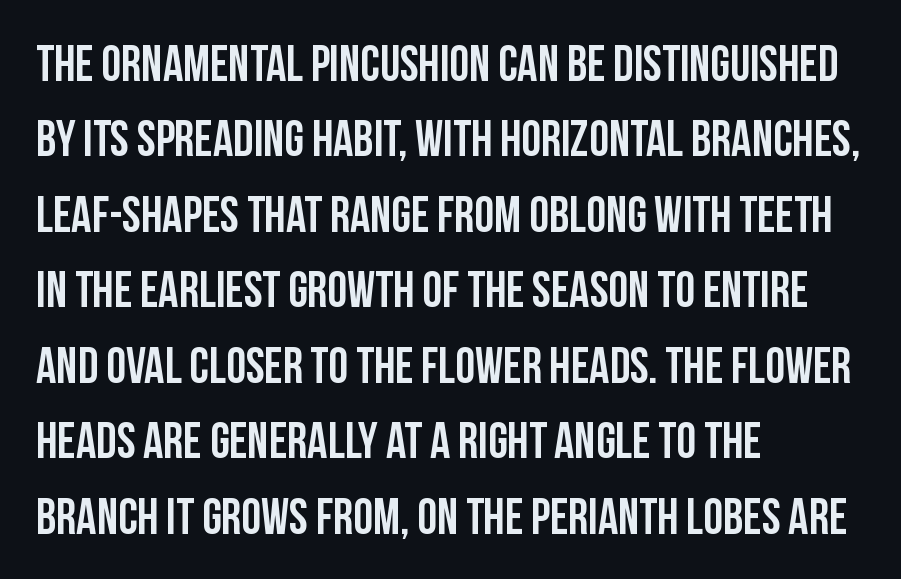
Q: Is the text italic (slanted)? A: No, it is upright.
Q: Is the typeface a serif or a sans-serif typeface? A: Sans-serif.
Q: Is the text underlined? A: No.
Q: How is the paragraph aligned? A: Left-aligned.
Q: Is the spacing between letters normal or unusually wide? A: Normal.
Q: Is the spacing between lines tight, normal or loose? A: Normal.
Q: Width (condensed, normal, or wide)? A: Condensed.
Q: Stroke contrast? A: Low.
Q: x-height? A: Large.
Q: Monospaced? A: No.
